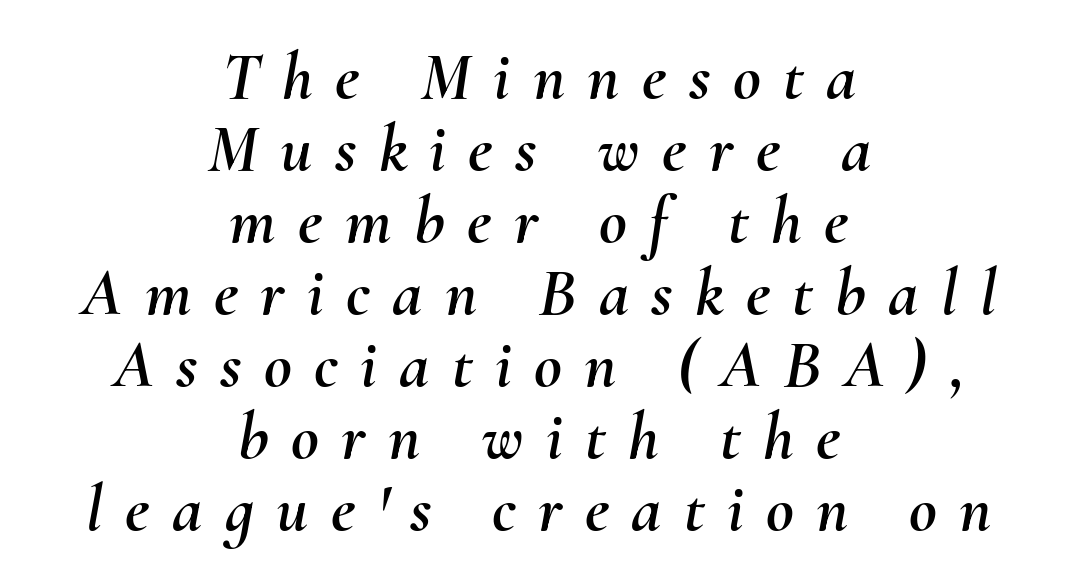
The image shows 68 px text type, italic (leaning right); set centered, tight line spacing (1.06x), unusually wide letter spacing (+0.33 em), not underlined; medium stroke contrast and a small x-height.
